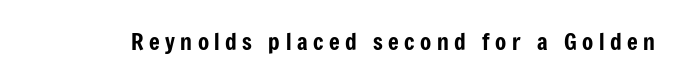
{"italic": "no", "underline": "no", "letter_spacing": "wide", "letter_spacing_em": 0.24, "glyph_px": 23}
